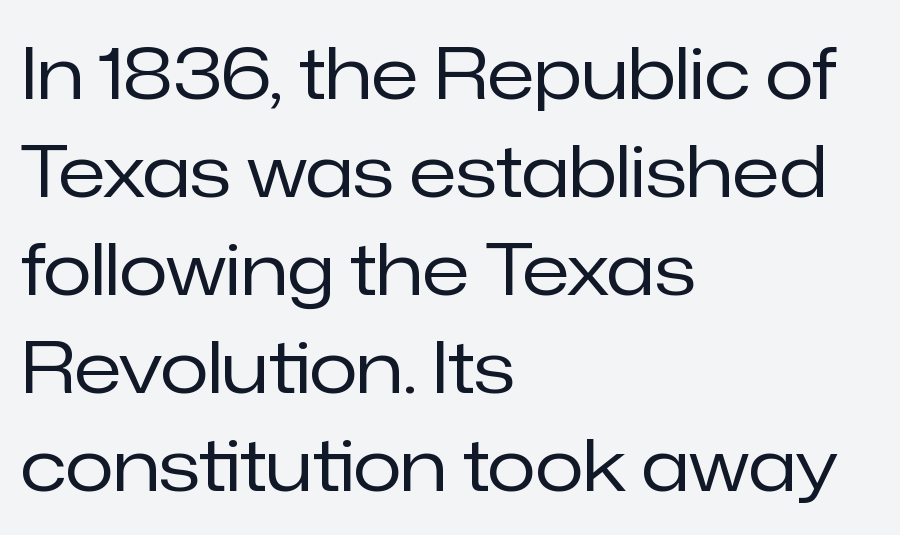
{"serif": "no", "italic": "no", "bold": "no", "weight": "regular", "width": "normal", "stroke_contrast": "low", "x_height": "medium", "monospaced": "no", "underline": "no", "align": "left", "line_spacing": "normal", "line_spacing_ratio": 1.38, "letter_spacing": "normal", "letter_spacing_em": 0.0, "glyph_px": 71}
